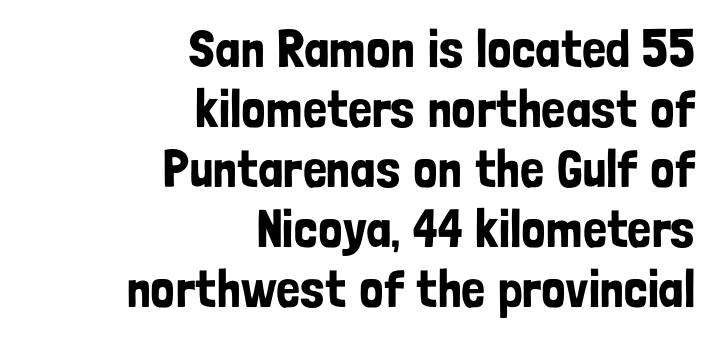
{"serif": "no", "italic": "no", "width": "condensed", "stroke_contrast": "low", "x_height": "medium", "monospaced": "no", "underline": "no", "align": "right", "line_spacing": "tight", "line_spacing_ratio": 1.13, "letter_spacing": "normal", "letter_spacing_em": 0.0, "glyph_px": 53}
